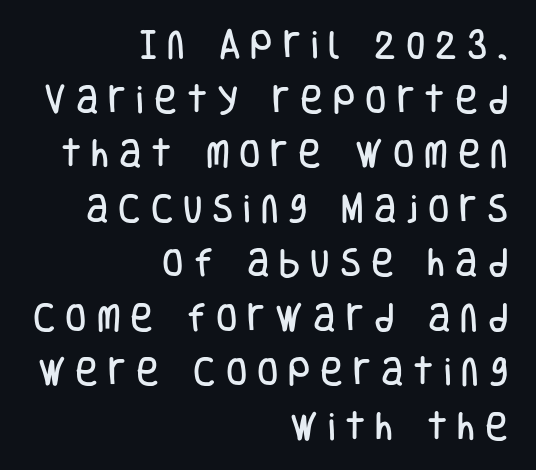
{"serif": "no", "italic": "no", "width": "condensed", "stroke_contrast": "low", "x_height": "large", "monospaced": "no", "underline": "no", "align": "right", "line_spacing_ratio": 1.76, "letter_spacing": "wide", "letter_spacing_em": 0.32, "glyph_px": 31}
